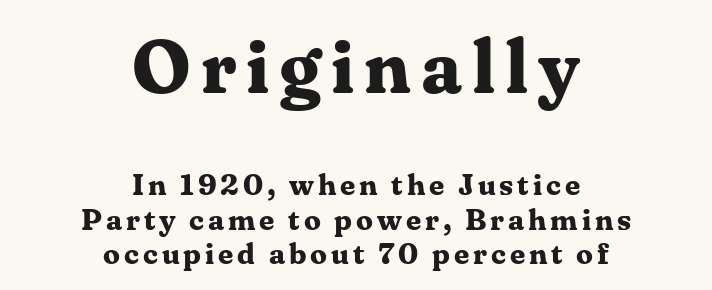
{"serif": "yes", "italic": "no", "bold": "yes", "weight": "bold", "width": "normal", "stroke_contrast": "medium", "x_height": "medium", "monospaced": "no", "underline": "no", "align": "center", "line_spacing": "tight", "line_spacing_ratio": 1.14, "larger_block": "first", "size_ratio": 2.53, "glyph_px": 76}
